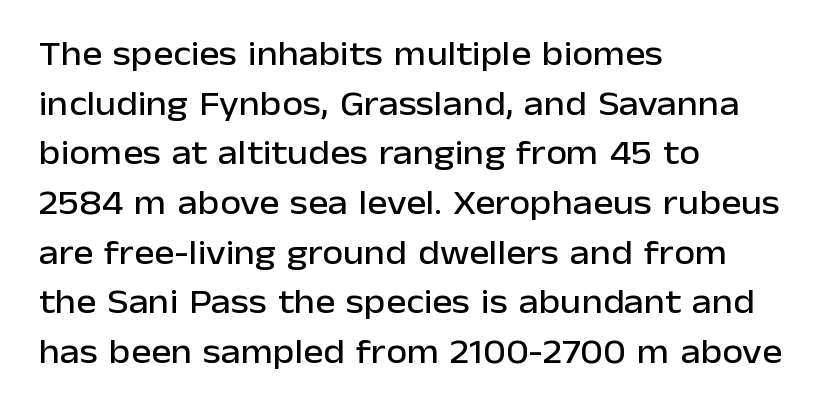
Regular leading. The type sits square on the baseline with zero lean. Check under the words: just untouched page. These lines keep a tight, regular rhythm from letter to letter.
